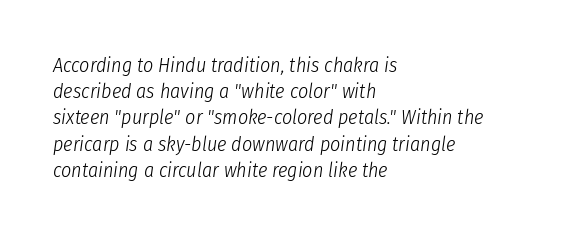
{"italic": "yes", "lean": "right", "slant_degrees": 8, "bold": "no", "underline": "no", "align": "left", "line_spacing": "normal", "line_spacing_ratio": 1.31, "letter_spacing": "normal", "letter_spacing_em": 0.0, "glyph_px": 20}
